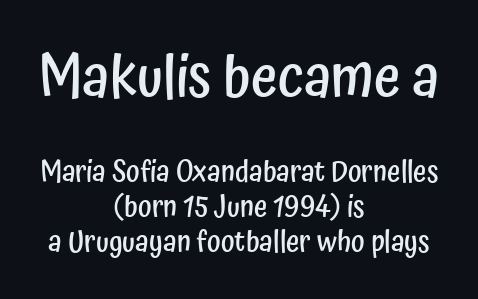
Q: Is the text bold? A: Semi-bold.
Q: Is the text italic (slanted)? A: No, it is upright.
Q: Is the typeface a serif or a sans-serif typeface? A: Sans-serif.
Q: Is the text underlined? A: No.
Q: How is the paragraph aligned? A: Centered.
Q: Is the spacing between letters normal or unusually wide? A: Normal.
Q: Which block of text is set in a larger size, the first (top) or the second (bottom)? A: The first (top) one.
Q: Width (condensed, normal, or wide)? A: Condensed.
Q: Stroke contrast? A: Low.
Q: x-height? A: Medium.
Q: Monospaced? A: No.
